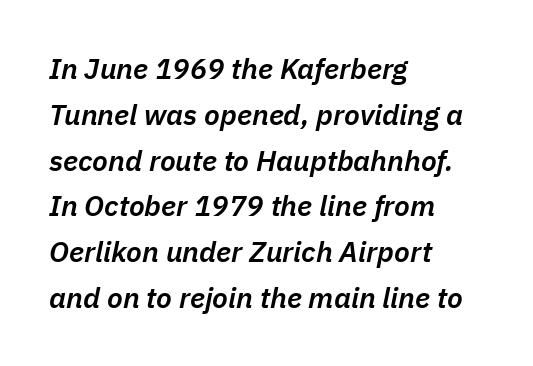
The image shows 29 px semibold type, italic (leaning right); set left-aligned, normal line spacing (1.58x), normal letter spacing, not underlined; low stroke contrast and a medium x-height.
